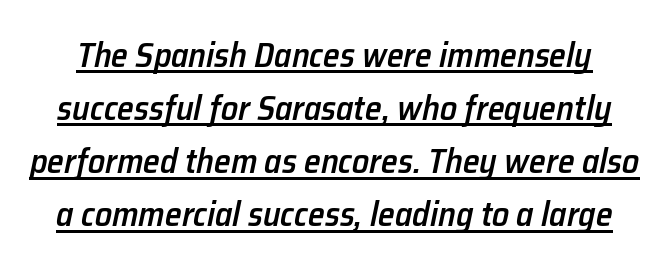
Q: Is the text bold? A: Semi-bold.
Q: Is the text italic (slanted)? A: Yes, it leans right by about 12 degrees.
Q: Is the text underlined? A: Yes.
Q: Is the spacing between letters normal or unusually wide? A: Normal.
Q: Is the spacing between lines tight, normal or loose? A: Normal.
Q: Width (condensed, normal, or wide)? A: Normal.
Q: Stroke contrast? A: Low.
Q: x-height? A: Medium.
Q: Monospaced? A: No.
